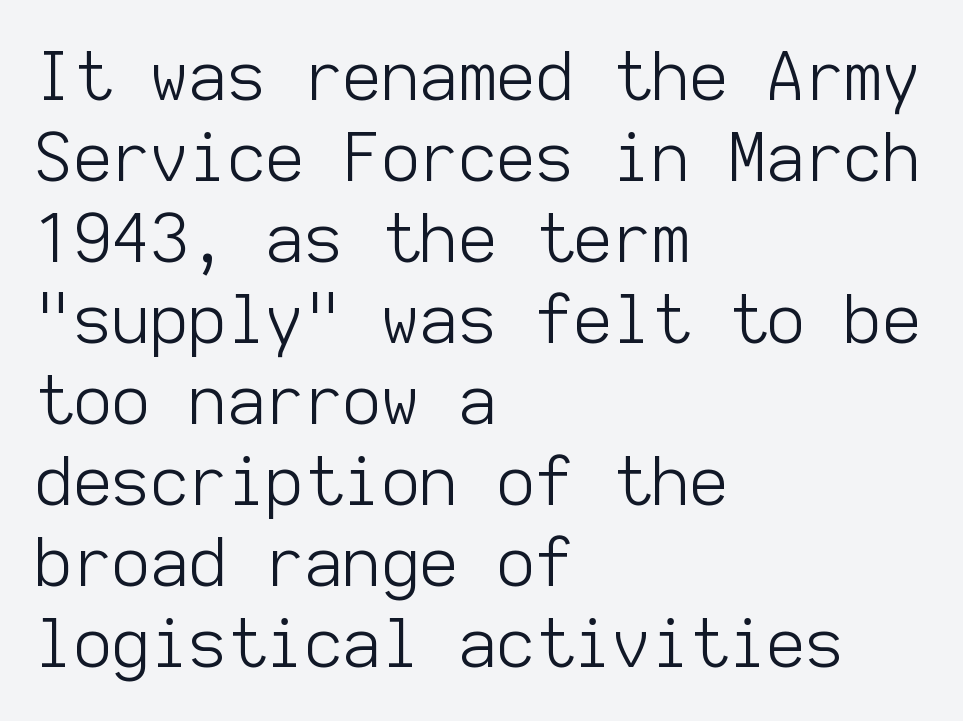
This sample has the even, mechanical cadence of fixed-width lettering. The gaps between neighbouring characters are ordinary and unremarkable. Descenders are the only things crossing below the line. Stems here are at most as thick as an everyday book face. A sans-serif font was chosen for this passage.
